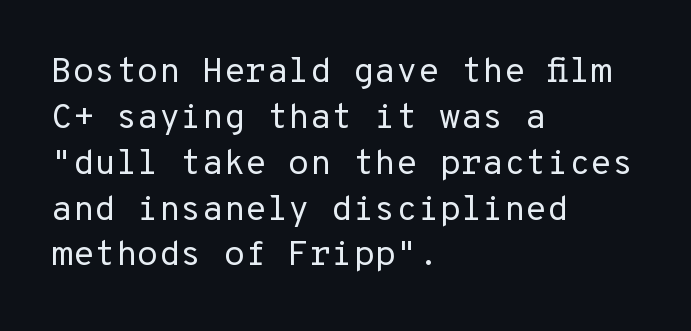
The typesetting does not lean heavy: it is not bold. Has an underline been added? It has not. Interline gaps are of average width in this sample. These lines are composed in type without serifs.
